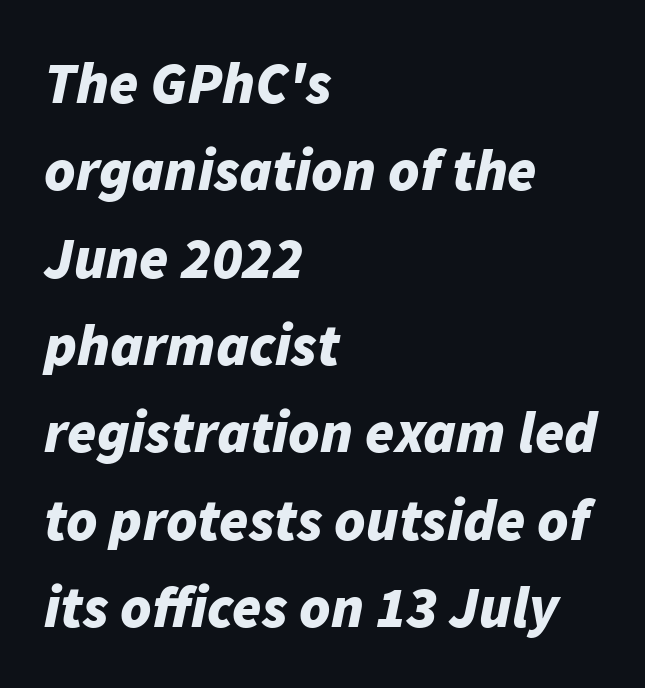
Q: Is the text bold? A: Yes.
Q: Is the text italic (slanted)? A: Yes, it leans right by about 11 degrees.
Q: Is the text underlined? A: No.
Q: How is the paragraph aligned? A: Left-aligned.
Q: Is the spacing between letters normal or unusually wide? A: Normal.
Q: Is the spacing between lines tight, normal or loose? A: Normal.
Q: Width (condensed, normal, or wide)? A: Normal.
Q: Stroke contrast? A: Low.
Q: x-height? A: Medium.
Q: Monospaced? A: No.
